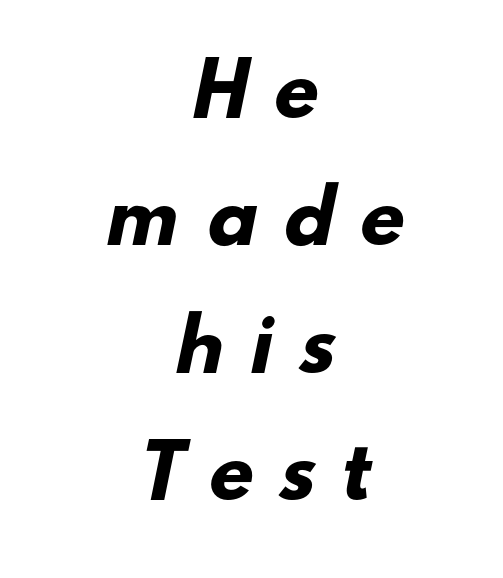
{"serif": "no", "bold": "yes", "weight": "heavy", "width": "normal", "stroke_contrast": "low", "x_height": "small", "monospaced": "no", "underline": "no", "align": "center", "line_spacing_ratio": 1.77, "letter_spacing": "wide", "letter_spacing_em": 0.37, "glyph_px": 72}
